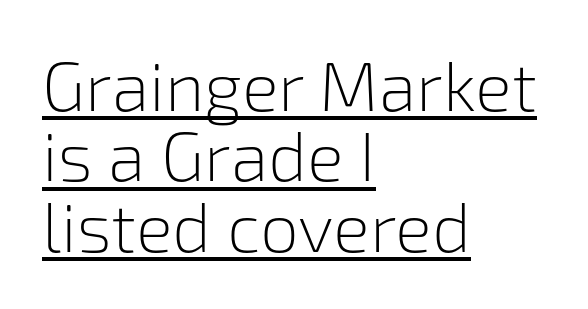
{"serif": "no", "italic": "no", "bold": "no", "weight": "light", "width": "normal", "stroke_contrast": "low", "x_height": "medium", "monospaced": "no", "underline": "yes", "align": "left", "line_spacing": "tight", "line_spacing_ratio": 1.02, "letter_spacing": "normal", "letter_spacing_em": 0.0, "glyph_px": 69}
